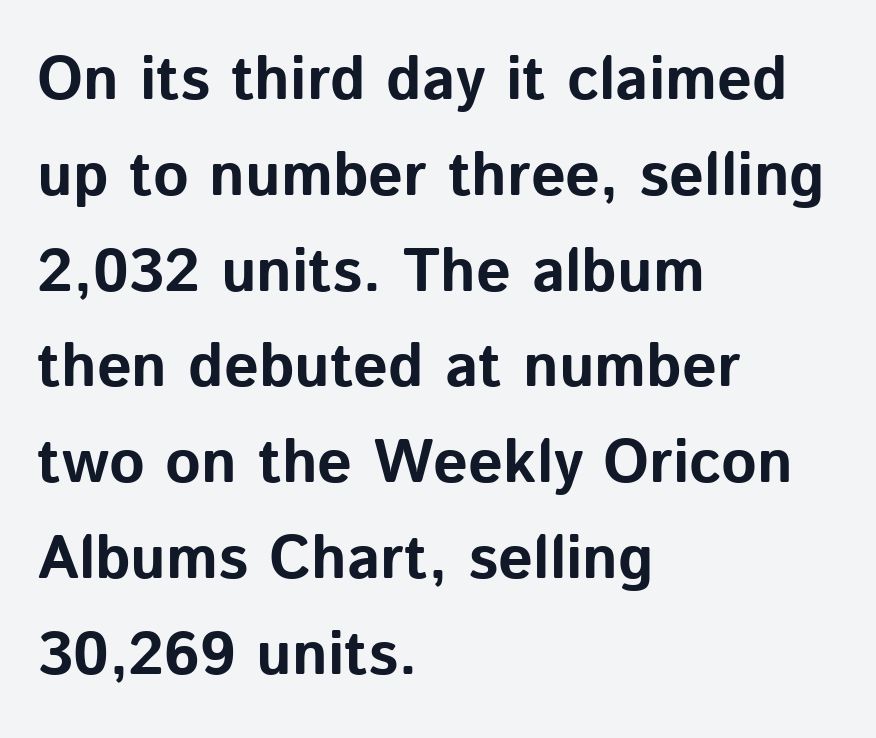
Q: Is the text bold? A: Yes.
Q: Is the text italic (slanted)? A: No, it is upright.
Q: Is the typeface a serif or a sans-serif typeface? A: Sans-serif.
Q: Is the text underlined? A: No.
Q: How is the paragraph aligned? A: Left-aligned.
Q: Is the spacing between letters normal or unusually wide? A: Normal.
Q: Is the spacing between lines tight, normal or loose? A: Normal.
Q: Width (condensed, normal, or wide)? A: Normal.
Q: Stroke contrast? A: Low.
Q: x-height? A: Medium.
Q: Monospaced? A: No.
